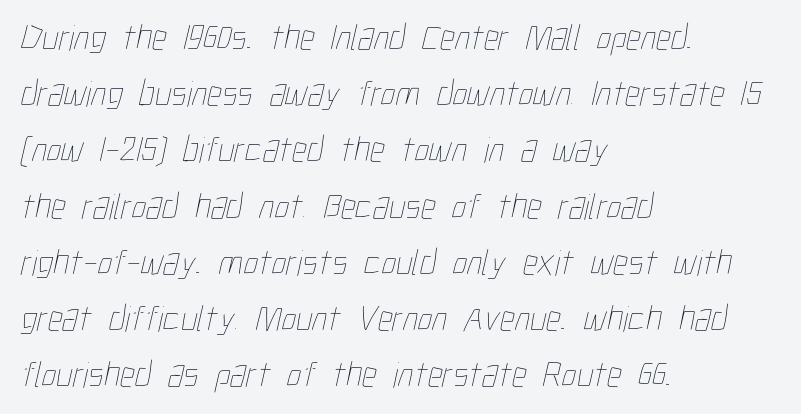
Q: Is the text bold? A: No.
Q: Is the text underlined? A: No.
Q: How is the paragraph aligned? A: Left-aligned.
Q: Is the spacing between letters normal or unusually wide? A: Normal.
Q: Is the spacing between lines tight, normal or loose? A: Normal.
Q: Width (condensed, normal, or wide)? A: Condensed.
Q: Stroke contrast? A: Low.
Q: x-height? A: Medium.
Q: Monospaced? A: No.
